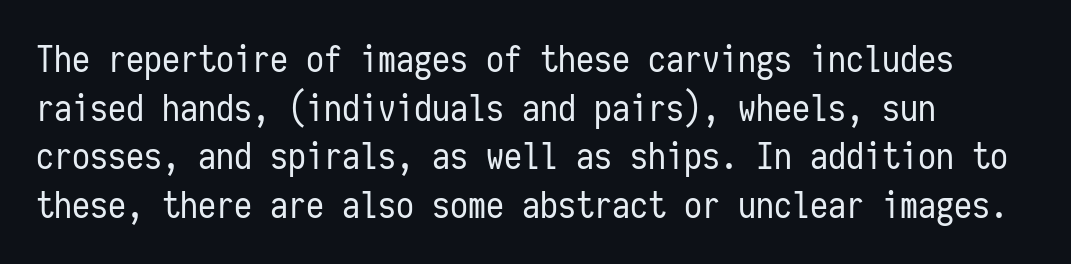
{"serif": "no", "italic": "no", "bold": "no", "weight": "regular", "width": "condensed", "stroke_contrast": "low", "x_height": "medium", "monospaced": "yes", "underline": "no", "line_spacing": "normal", "line_spacing_ratio": 1.35, "letter_spacing": "normal", "letter_spacing_em": 0.0, "glyph_px": 36}
